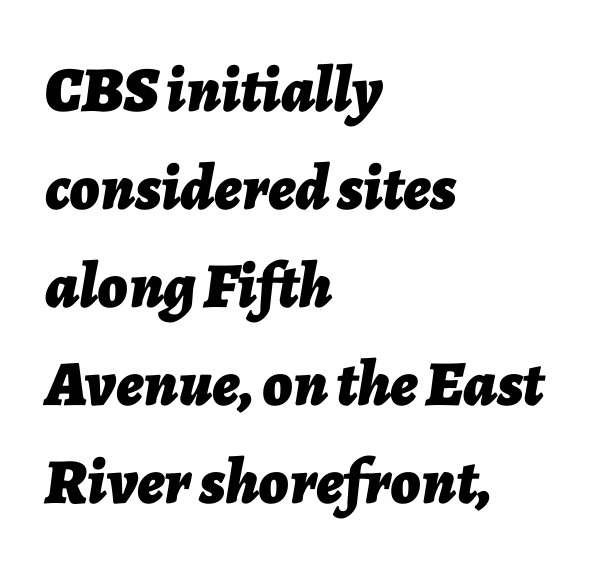
Q: Is the text bold? A: Yes.
Q: Is the text italic (slanted)? A: Yes, it leans right by about 7 degrees.
Q: Is the text underlined? A: No.
Q: How is the paragraph aligned? A: Left-aligned.
Q: Is the spacing between letters normal or unusually wide? A: Normal.
Q: Is the spacing between lines tight, normal or loose? A: Normal.
Q: Width (condensed, normal, or wide)? A: Normal.
Q: Stroke contrast? A: Low.
Q: x-height? A: Medium.
Q: Monospaced? A: No.
